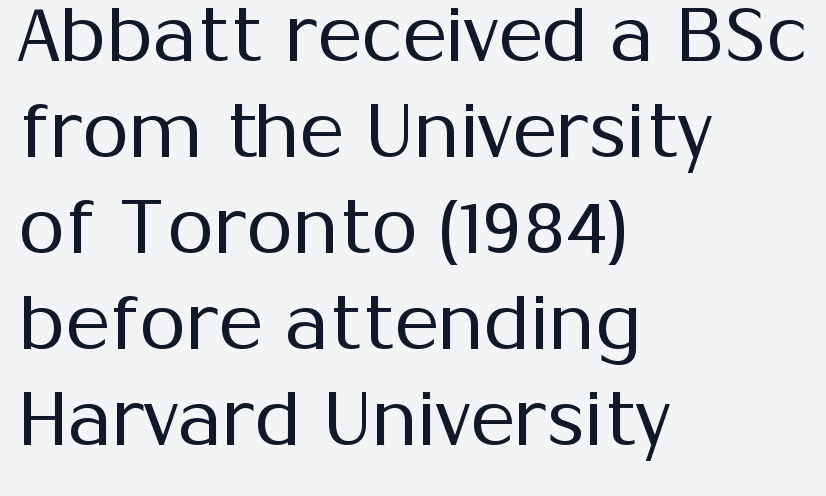
Is the letter spacing exaggerated? No — it looks like the ordinary default. A quiet, ordinary-to-light weight characterises the typeface. Do the characters align in a grid? No, the font is proportional. Only glyphs here, with clear space below each row.
